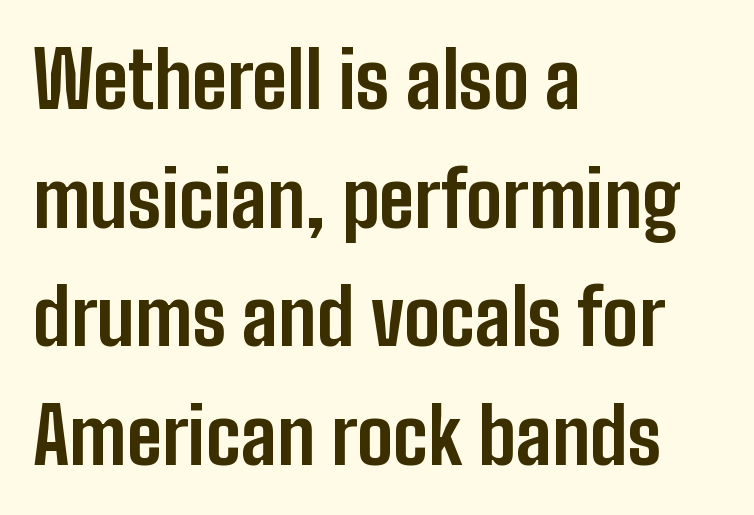
Q: Is the text bold? A: Yes.
Q: Is the text italic (slanted)? A: No, it is upright.
Q: Is the typeface a serif or a sans-serif typeface? A: Sans-serif.
Q: Is the text underlined? A: No.
Q: How is the paragraph aligned? A: Left-aligned.
Q: Is the spacing between letters normal or unusually wide? A: Normal.
Q: Is the spacing between lines tight, normal or loose? A: Normal.
Q: Width (condensed, normal, or wide)? A: Condensed.
Q: Stroke contrast? A: Low.
Q: x-height? A: Medium.
Q: Monospaced? A: No.
